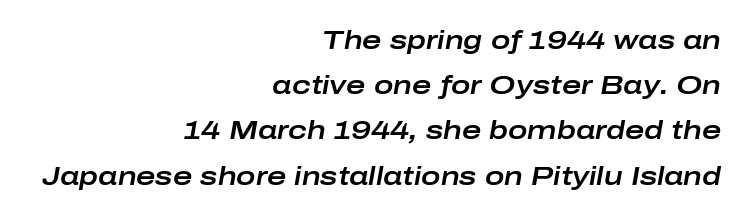
Q: Is the text italic (slanted)? A: Yes, it leans right by about 10 degrees.
Q: Is the text underlined? A: No.
Q: How is the paragraph aligned? A: Right-aligned.
Q: Is the spacing between letters normal or unusually wide? A: Normal.
